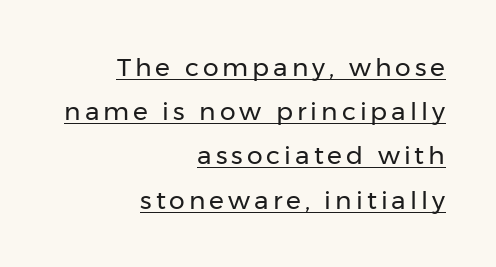
The image shows 25 px text type, upright; set right-aligned, line spacing 1.77x, underlined.
